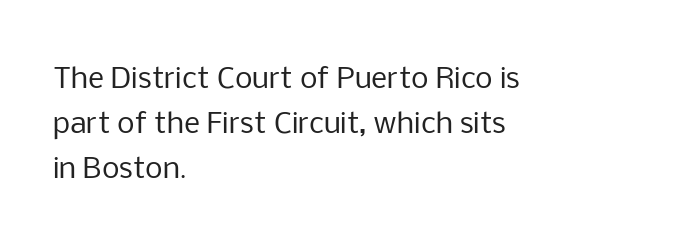
No letter is thick-stroked: the sample isn't bold. The lettering holds an erect, upright posture throughout. The glyphs are unaccompanied by any horizontal stroke below them. Spacing between characters is what you'd get straight out of the box. These lines are rendered in a variable-pitch font. The leading is moderate, giving the passage an even texture.
